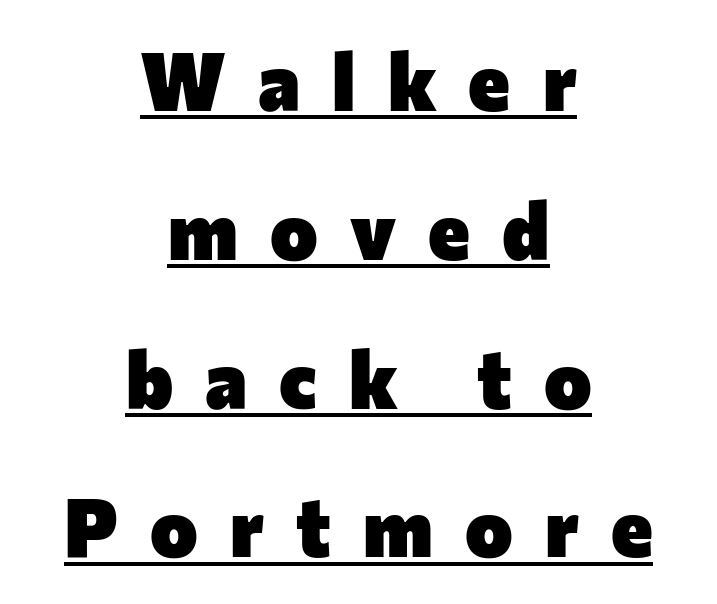
The image shows 80 px heavy sans-serif type, upright; set centered, line spacing 1.86x, unusually wide letter spacing (+0.4 em), underlined; low stroke contrast and a medium x-height.
